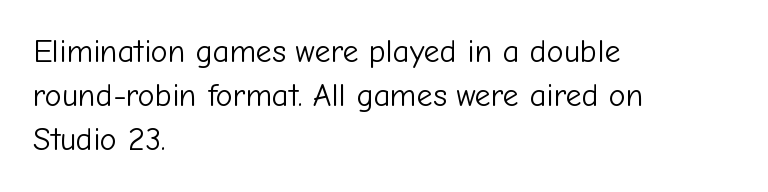
Each letter keeps its own natural width here, so spacing adapts to shape. Compared with typical paragraphs, the rows here are spaced about the same. The string is rendered with underlining switched off. Weight: regular or lighter. Default kerning and tracking; the words read as compact shapes.
